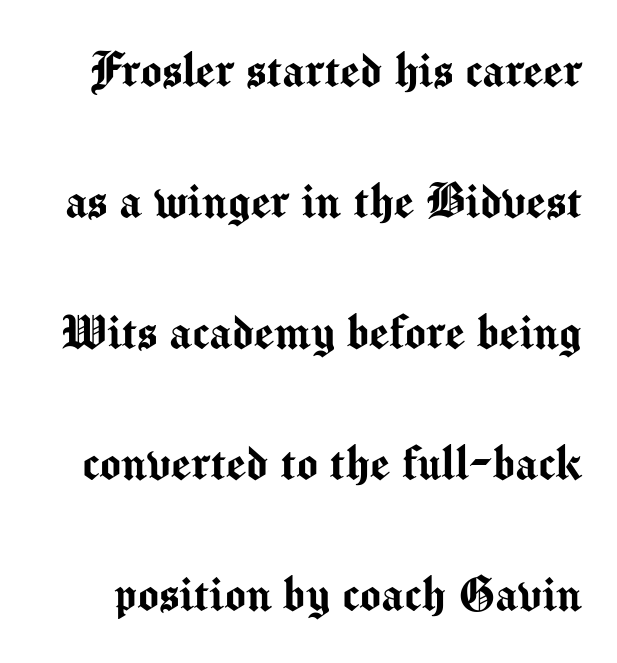
Each letter keeps its own natural width here, so spacing adapts to shape. Rule under the text: the space is simply empty. The passage shown stacks its lines with a broad gap. Style check: upright.
